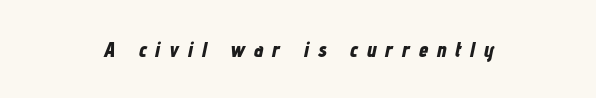
Q: Is the text bold? A: Yes.
Q: Is the text italic (slanted)? A: Yes, it leans right by about 12 degrees.
Q: Is the text underlined? A: No.
Q: How is the paragraph aligned? A: Centered.
Q: Is the spacing between letters normal or unusually wide? A: Unusually wide.
